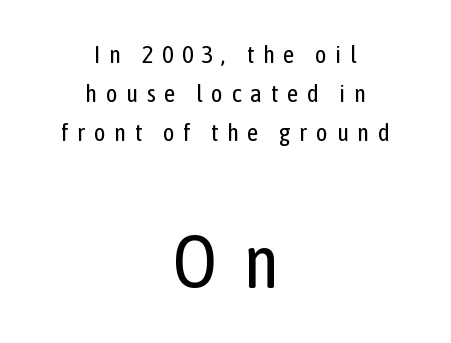
The image shows 75 px regular-weight, condensed sans-serif type, upright; set centered, normal line spacing (1.57x), unusually wide letter spacing (+0.34 em), not underlined; the second (bottom) block is 3.0x larger; low stroke contrast and a medium x-height.
